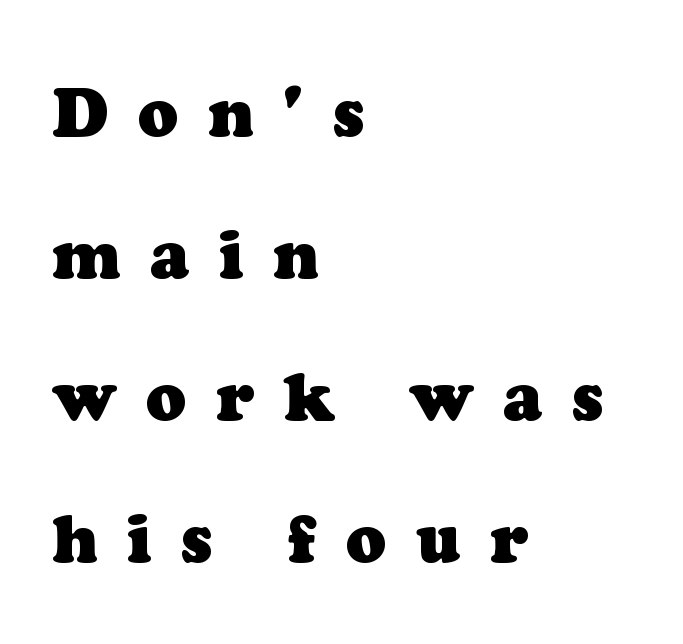
The image shows 67 px heavy serif type; set left-aligned, loose line spacing (2.12x), unusually wide letter spacing (+0.44 em), not underlined; low stroke contrast and a medium x-height.
